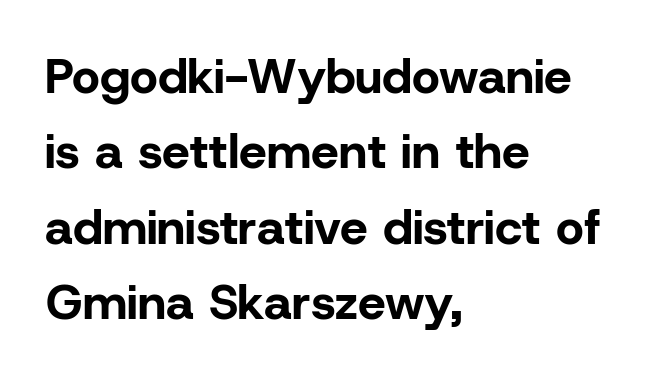
The image shows 49 px bold sans-serif type, upright; set left-aligned, normal line spacing (1.54x), normal letter spacing, not underlined; low stroke contrast and a medium x-height.
